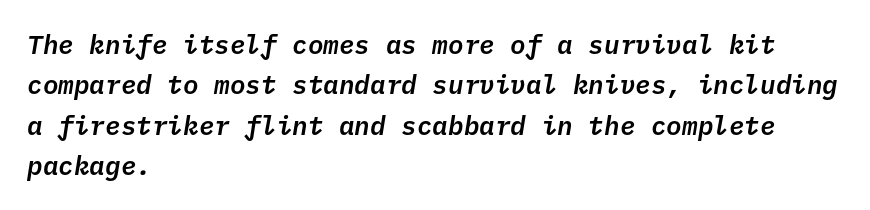
The image shows 26 px text type, italic (leaning right); set left-aligned, normal line spacing (1.55x), normal letter spacing, not underlined.
